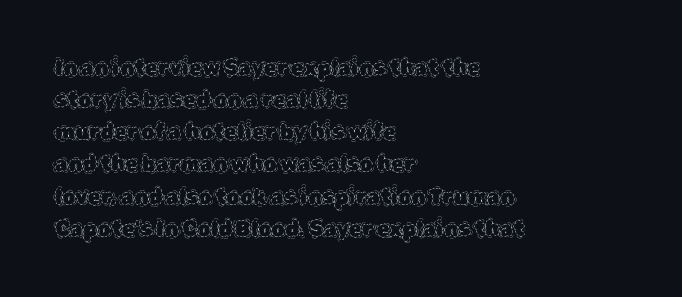
Q: Is the text bold? A: No.
Q: Is the text italic (slanted)? A: No, it is upright.
Q: Is the text underlined? A: No.
Q: How is the paragraph aligned? A: Left-aligned.
Q: Is the spacing between letters normal or unusually wide? A: Normal.
Q: Is the spacing between lines tight, normal or loose? A: Normal.
